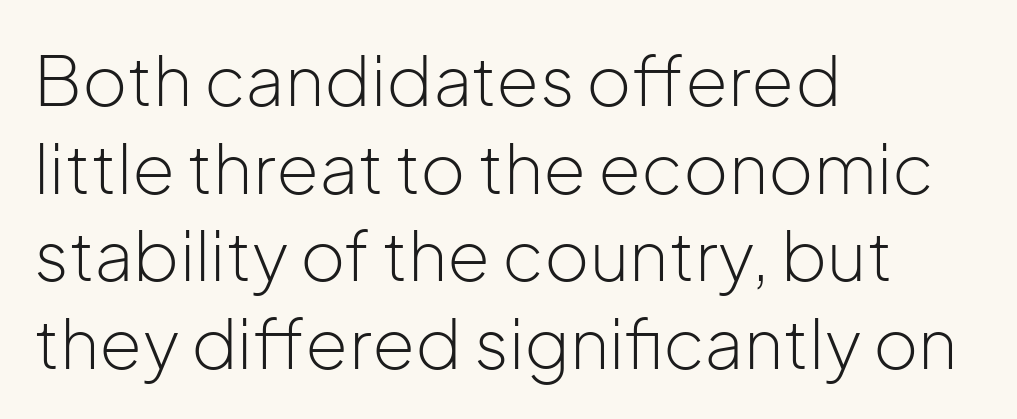
Q: Is the text bold? A: No.
Q: Is the text italic (slanted)? A: No, it is upright.
Q: Is the typeface a serif or a sans-serif typeface? A: Sans-serif.
Q: Is the text underlined? A: No.
Q: How is the paragraph aligned? A: Left-aligned.
Q: Is the spacing between letters normal or unusually wide? A: Normal.
Q: Is the spacing between lines tight, normal or loose? A: Normal.
Q: Width (condensed, normal, or wide)? A: Normal.
Q: Stroke contrast? A: Low.
Q: x-height? A: Medium.
Q: Monospaced? A: No.
